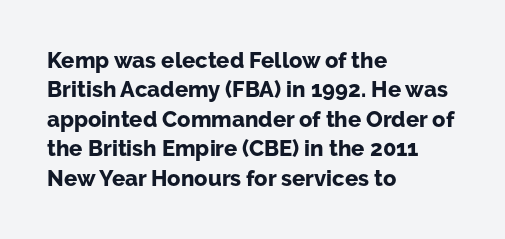
Q: Is the text bold? A: Yes.
Q: Is the text italic (slanted)? A: No, it is upright.
Q: Is the text underlined? A: No.
Q: How is the paragraph aligned? A: Left-aligned.
Q: Is the spacing between letters normal or unusually wide? A: Normal.
Q: Is the spacing between lines tight, normal or loose? A: Normal.
